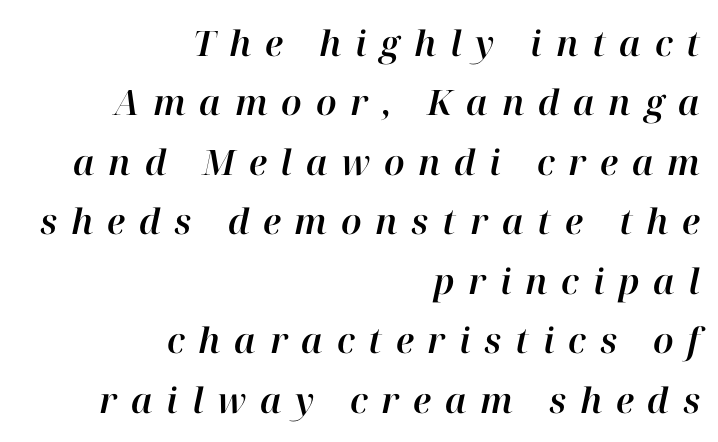
Q: Is the text italic (slanted)? A: Yes, it leans right by about 12 degrees.
Q: Is the text underlined? A: No.
Q: How is the paragraph aligned? A: Right-aligned.
Q: Is the spacing between letters normal or unusually wide? A: Unusually wide.
Q: Is the spacing between lines tight, normal or loose? A: Normal.
Q: Width (condensed, normal, or wide)? A: Normal.
Q: Stroke contrast? A: High.
Q: x-height? A: Medium.
Q: Monospaced? A: No.
